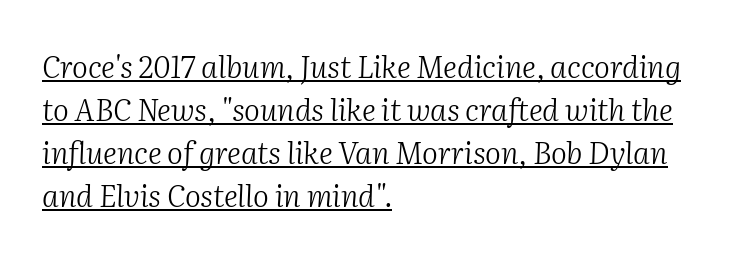
The letters advance in unequal steps, a hallmark of proportional type. The tracking reads as untouched default to a designer's eye. The typesetting does not lean heavy: it is not bold. Designer's note — italics engaged. In terms of leading, this rendering sits right in the middle.
